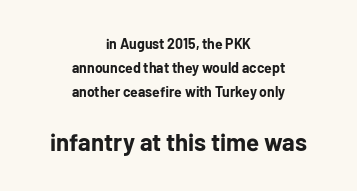
The image shows 24 px bold type, upright; set centered, line spacing 1.73x, normal letter spacing, not underlined; the second (bottom) block is 1.71x larger.
